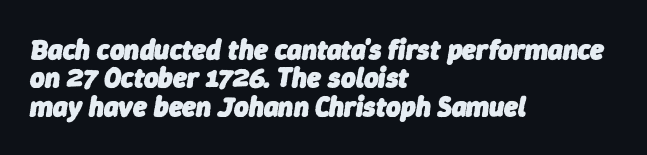
Thick stems and heavy bowls — unmistakably bold. Students, note that the glyphs here touch the page at normal intervals. Bare-footed words on every line. These lines stack with their left ends in a neat column. Vertical spacing — tight. The face used here is proportionally spaced, like ordinary book or web type.
